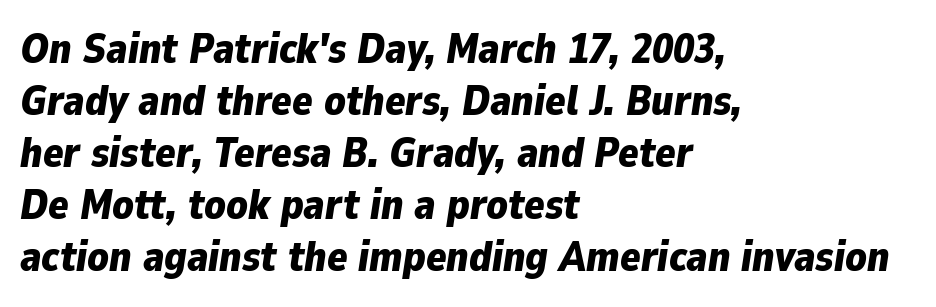
{"italic": "yes", "lean": "right", "slant_degrees": 9, "bold": "yes", "weight": "bold", "width": "normal", "stroke_contrast": "low", "x_height": "medium", "monospaced": "no", "underline": "no", "align": "left", "line_spacing_ratio": 1.24, "letter_spacing": "normal", "letter_spacing_em": 0.0, "glyph_px": 42}
